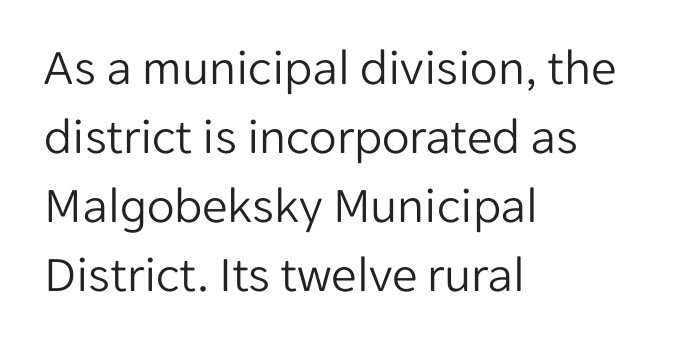
No extra ink here — the face is not bold. Letters rest on an invisible, unmarked baseline. Each letter keeps its own natural width here, so spacing adapts to shape. A typesetter would call this zero additional tracking. The space between consecutive lines is moderate. Typographically, this falls in the sans-serif category.
